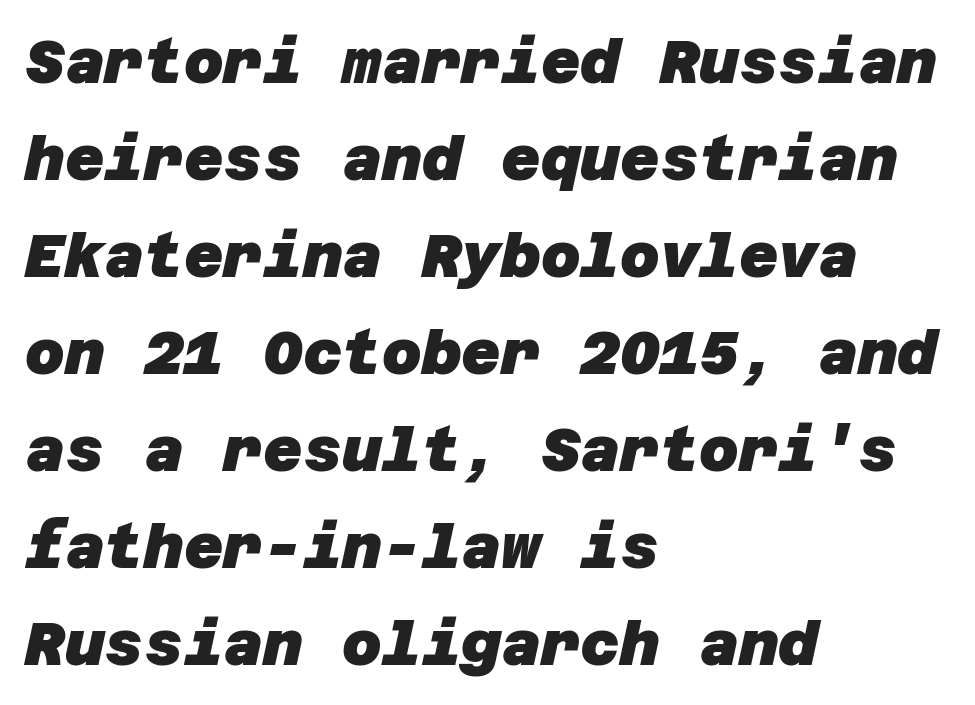
{"serif": "no", "bold": "yes", "weight": "heavy", "width": "normal", "stroke_contrast": "low", "x_height": "large", "underline": "no", "align": "left", "line_spacing": "normal", "line_spacing_ratio": 1.59, "letter_spacing": "normal", "letter_spacing_em": 0.0, "glyph_px": 61}
